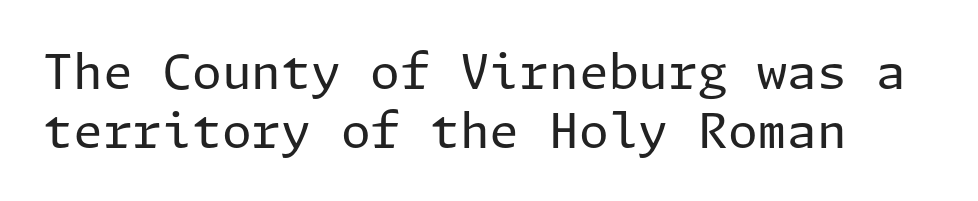
The strip under each line holds only bare page. Stroke mass is kept to a normal reading level or below. It's the straight-up-and-down kind of type. Look at the tracking — it's just the regular setting, nothing added.
